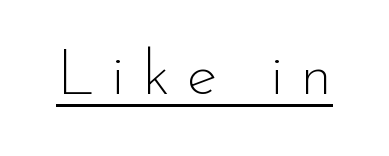
No italicization has been applied; the sample stays upright. Look at the tracking — it's clearly loosened, letters drifting apart. On a weight scale, this lands at 450 or below. Spacing verdict: proportional, widths tailored to each character. The letters carry no serifs — their stems end cleanly without finishing strokes.
